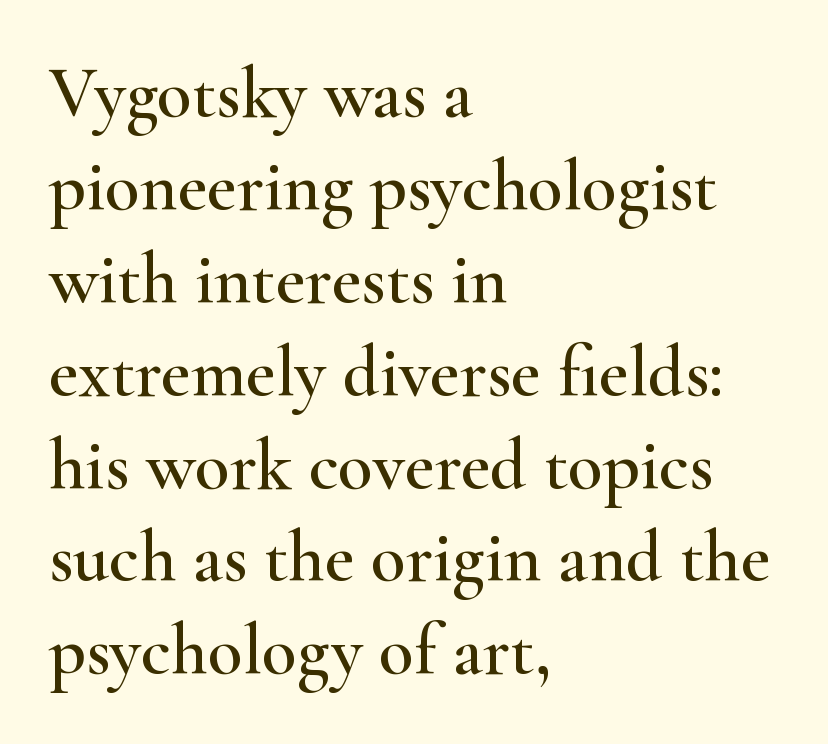
The image shows 72 px wide serif type, upright; set left-aligned, normal line spacing (1.29x), normal letter spacing, not underlined; high stroke contrast and a small x-height.
